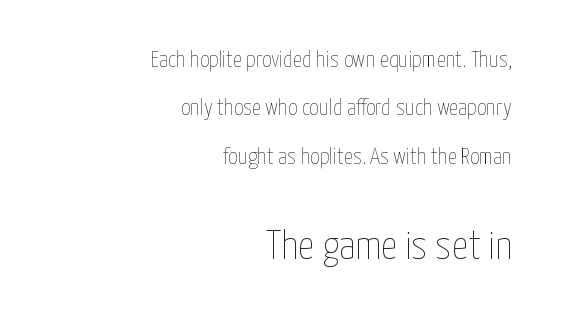
Ascenders rise straight up at ninety degrees. Right-aligned paragraph, ragged on the left. No extra ink here — the face is not bold. Varying glyph widths throughout — classic text-font behaviour. The rendering uses a large line-height, opening up the rows.
